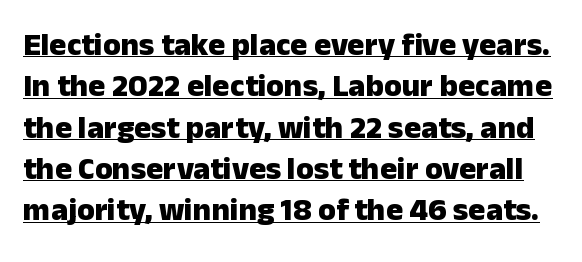
{"serif": "no", "italic": "no", "bold": "yes", "weight": "heavy", "width": "normal", "stroke_contrast": "low", "x_height": "medium", "monospaced": "no", "underline": "yes", "line_spacing": "normal", "line_spacing_ratio": 1.29, "letter_spacing": "normal", "letter_spacing_em": 0.0, "glyph_px": 32}
